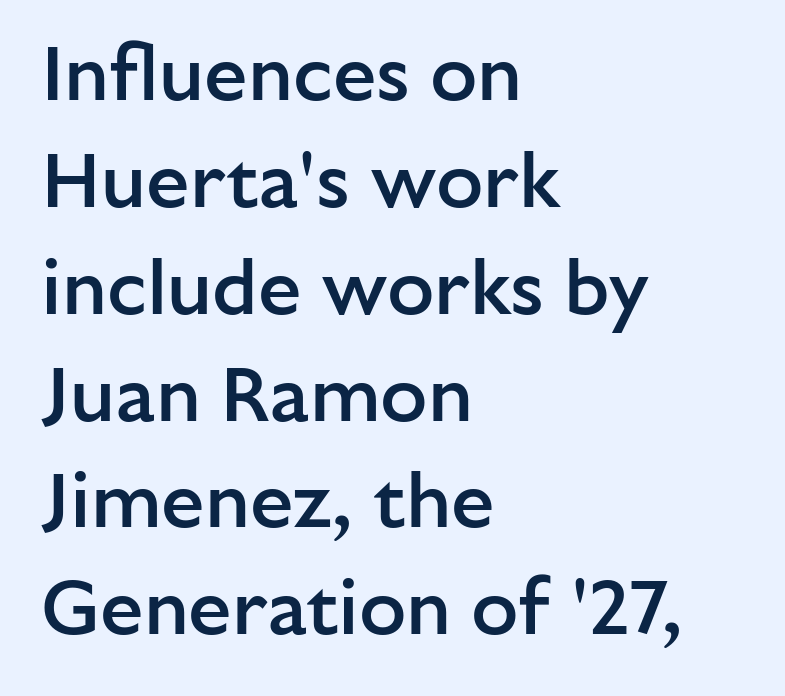
Designer's note — italics off, roman on. Visually the block forms a straight wall on the left and a jagged coastline on the right. Evenly set lines give the paragraph a standard silhouette. A clean baseline with only descenders dipping below it. The face used here is proportionally spaced, like ordinary book or web type. Heft: intermediate — a semibold.
